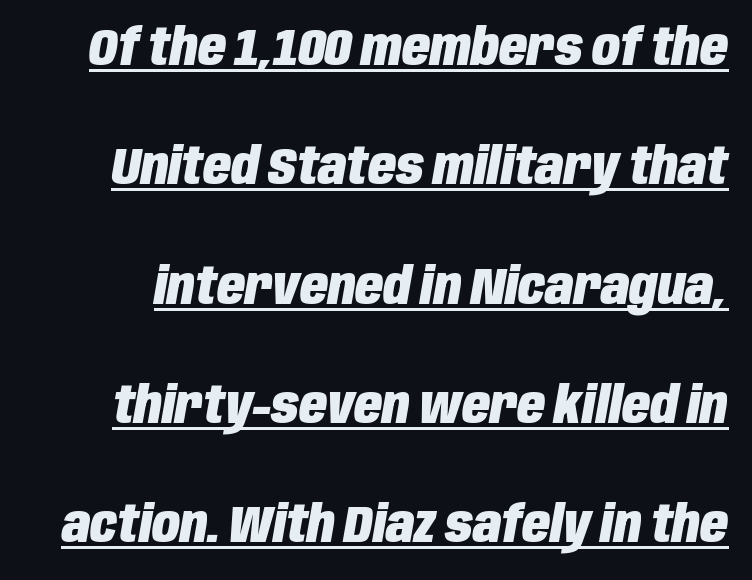
Q: Is the text bold? A: Yes.
Q: Is the text italic (slanted)? A: Yes, it leans right by about 10 degrees.
Q: Is the text underlined? A: Yes.
Q: Is the spacing between letters normal or unusually wide? A: Normal.
Q: Is the spacing between lines tight, normal or loose? A: Loose.
Q: Width (condensed, normal, or wide)? A: Condensed.
Q: Stroke contrast? A: Low.
Q: x-height? A: Large.
Q: Monospaced? A: No.
